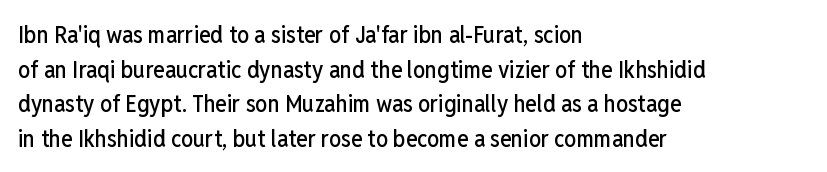
The image shows 24 px text type, upright; set left-aligned, normal line spacing (1.44x), normal letter spacing, not underlined.
